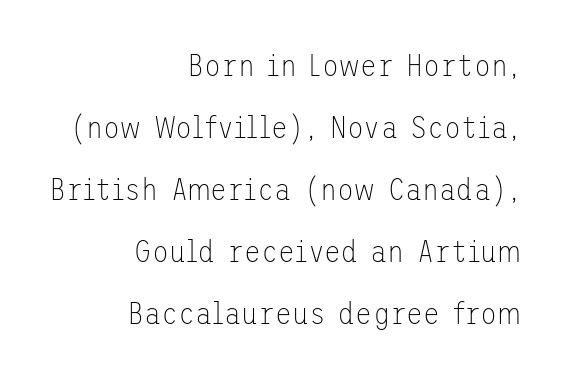
Q: Is the text bold? A: No.
Q: Is the text italic (slanted)? A: No, it is upright.
Q: Is the typeface a serif or a sans-serif typeface? A: Sans-serif.
Q: Is the text underlined? A: No.
Q: How is the paragraph aligned? A: Right-aligned.
Q: Is the spacing between letters normal or unusually wide? A: Normal.
Q: Is the spacing between lines tight, normal or loose? A: Loose.
Q: Width (condensed, normal, or wide)? A: Normal.
Q: Stroke contrast? A: Low.
Q: x-height? A: Medium.
